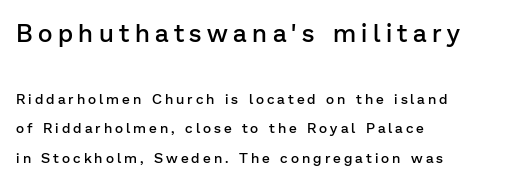
The image shows 25 px text type, upright; set left-aligned, loose line spacing (2.11x), unusually wide letter spacing (+0.22 em), not underlined; the first (top) block is 1.79x larger.
